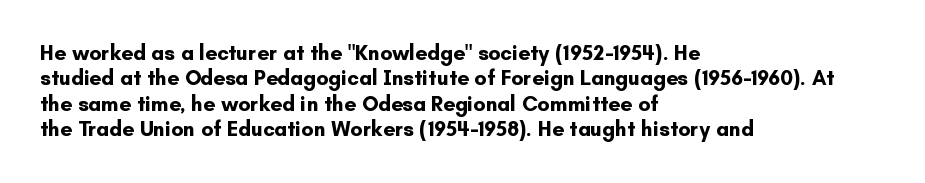
Q: Is the text bold? A: Yes.
Q: Is the text italic (slanted)? A: No, it is upright.
Q: Is the text underlined? A: No.
Q: How is the paragraph aligned? A: Left-aligned.
Q: Is the spacing between letters normal or unusually wide? A: Normal.
